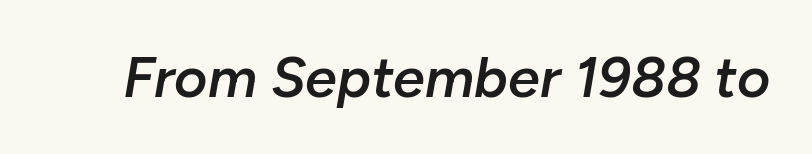
The image shows 57 px semibold type, italic (leaning right); set normal letter spacing, not underlined; low stroke contrast and a medium x-height.
